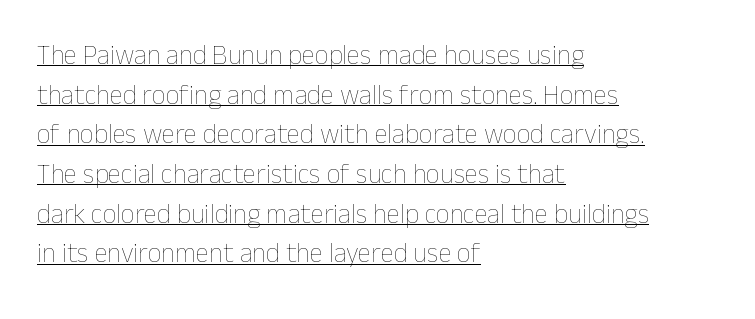
Q: Is the text bold? A: No.
Q: Is the text italic (slanted)? A: No, it is upright.
Q: Is the text underlined? A: Yes.
Q: How is the paragraph aligned? A: Left-aligned.
Q: Is the spacing between letters normal or unusually wide? A: Normal.
Q: Is the spacing between lines tight, normal or loose? A: Normal.
